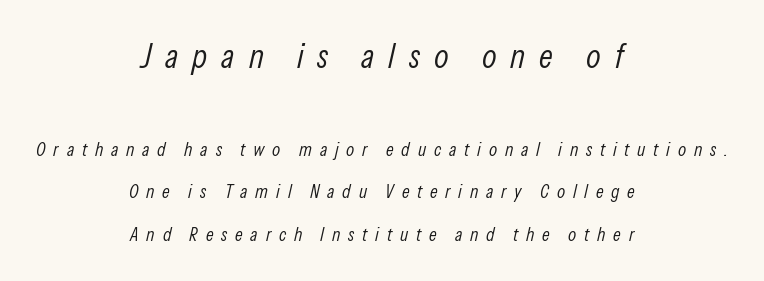
{"italic": "yes", "lean": "right", "slant_degrees": 13, "bold": "no", "weight": "light", "width": "condensed", "stroke_contrast": "low", "x_height": "medium", "monospaced": "no", "underline": "no", "align": "center", "line_spacing": "loose", "line_spacing_ratio": 2.23, "letter_spacing": "wide", "letter_spacing_em": 0.41, "larger_block": "first", "size_ratio": 1.79, "glyph_px": 34}
